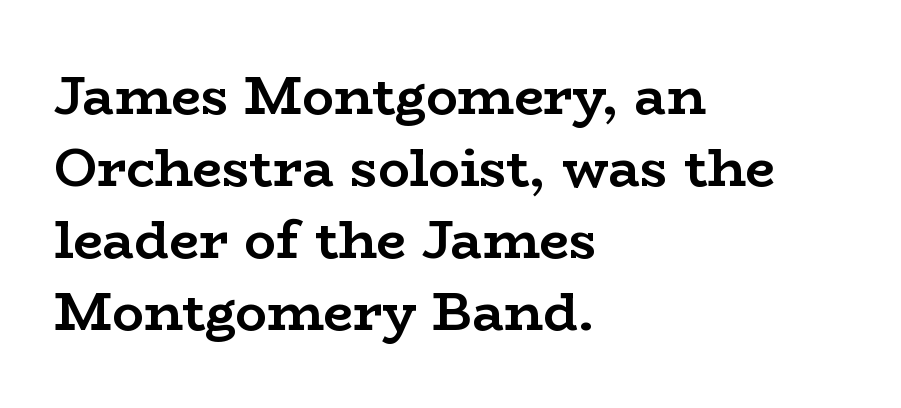
Observe the ordinary spacing: letters are neighbours, not strangers. Character widths vary here, with narrow letters taking less room than wide ones. Any mark beneath the type? The region is blank. These lines sit exactly where default settings would place them. Classification — serif.
